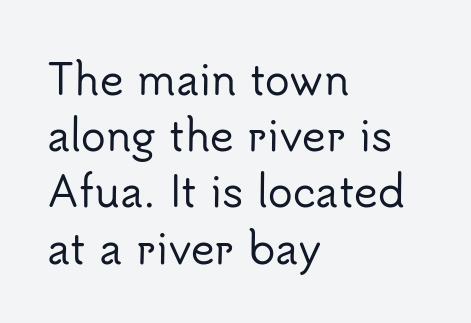
Q: Is the text italic (slanted)? A: No, it is upright.
Q: Is the typeface a serif or a sans-serif typeface? A: Sans-serif.
Q: Is the text underlined? A: No.
Q: How is the paragraph aligned? A: Left-aligned.
Q: Is the spacing between letters normal or unusually wide? A: Normal.
Q: Is the spacing between lines tight, normal or loose? A: Normal.
Q: Width (condensed, normal, or wide)? A: Normal.
Q: Stroke contrast? A: Low.
Q: x-height? A: Small.
Q: Monospaced? A: No.
